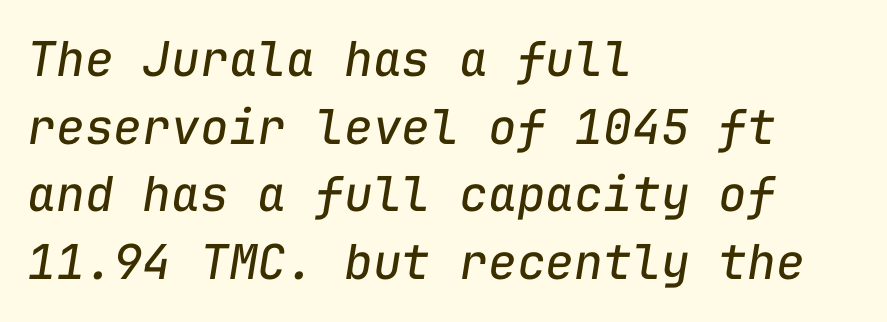
{"italic": "yes", "lean": "right", "slant_degrees": 9, "bold": "no", "weight": "regular", "width": "normal", "stroke_contrast": "low", "x_height": "medium", "monospaced": "yes", "underline": "no", "align": "left", "line_spacing": "normal", "line_spacing_ratio": 1.41, "letter_spacing": "normal", "letter_spacing_em": 0.0, "glyph_px": 48}
